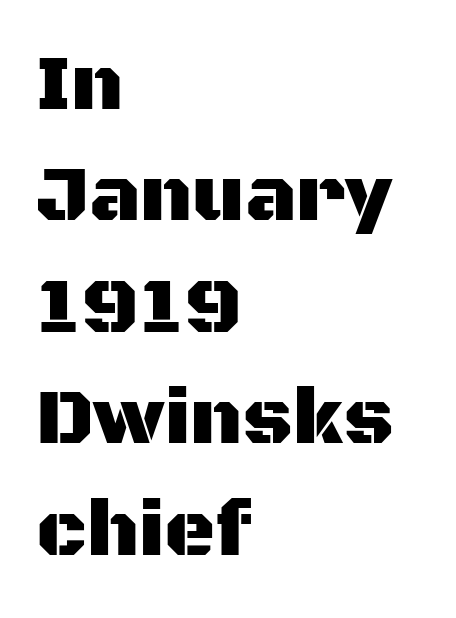
{"serif": "no", "italic": "no", "width": "normal", "stroke_contrast": "medium", "x_height": "large", "monospaced": "no", "underline": "no", "align": "left", "line_spacing": "normal", "line_spacing_ratio": 1.41, "letter_spacing": "normal", "letter_spacing_em": 0.0, "glyph_px": 79}
